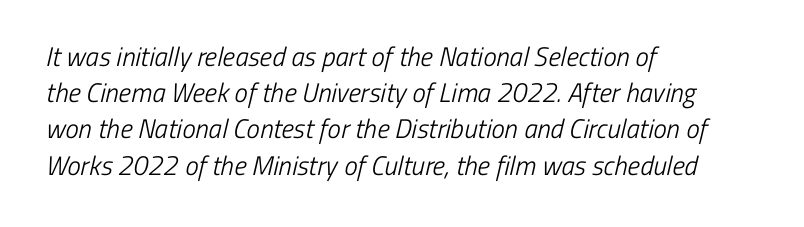
{"bold": "no", "underline": "no", "align": "left", "line_spacing": "normal", "line_spacing_ratio": 1.34, "letter_spacing": "normal", "letter_spacing_em": 0.0, "glyph_px": 27}
